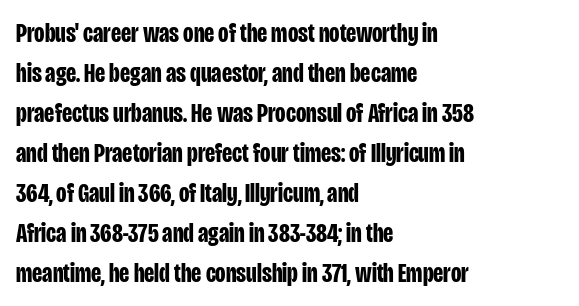
A student would call this left alignment; a typographer would say flush left, rag right. Lines of text with bare space underneath. Does the weight exceed regular? Yes, all the way to bold. Posture: vertical. The rows are spaced the way most documents space them. In terms of letterspacing, this is plain default setting.
